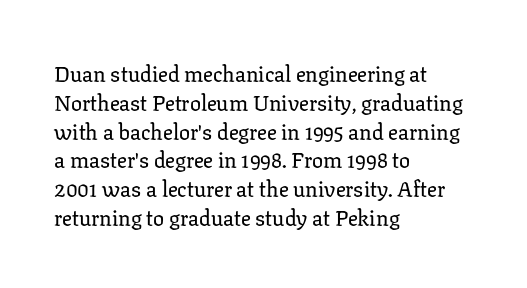
Q: Is the text italic (slanted)? A: No, it is upright.
Q: Is the text underlined? A: No.
Q: How is the paragraph aligned? A: Left-aligned.
Q: Is the spacing between letters normal or unusually wide? A: Normal.
Q: Is the spacing between lines tight, normal or loose? A: Normal.
